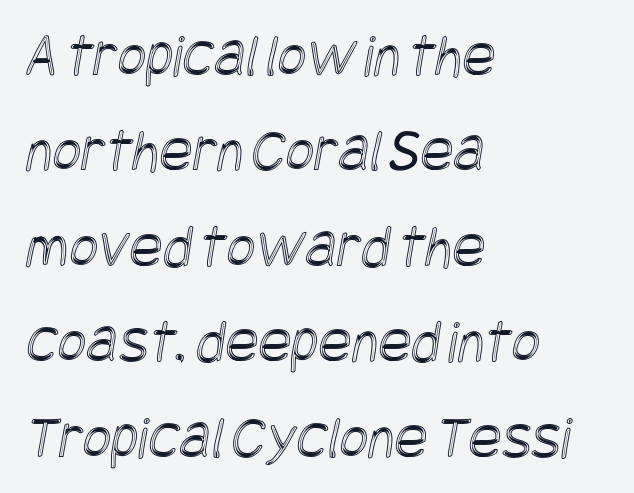
The image shows 62 px condensed type; set left-aligned, normal line spacing (1.54x), normal letter spacing, not underlined; a large x-height.
